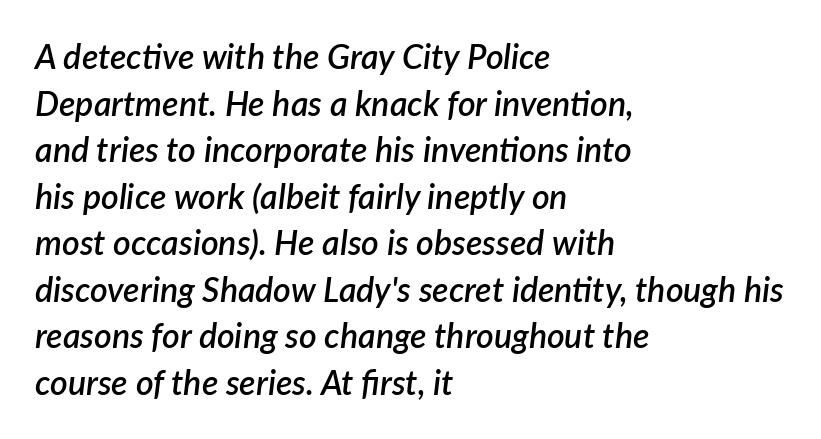
The image shows 34 px semibold type, italic (leaning right); set left-aligned, normal line spacing (1.37x), normal letter spacing, not underlined; low stroke contrast and a medium x-height.
